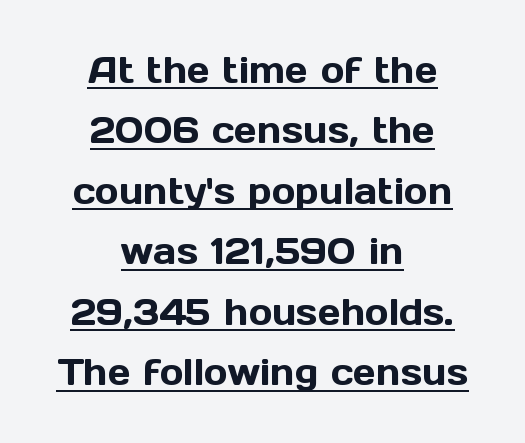
{"serif": "no", "italic": "no", "width": "normal", "x_height": "medium", "monospaced": "no", "underline": "yes", "align": "center", "line_spacing": "normal", "line_spacing_ratio": 1.68, "letter_spacing": "normal", "letter_spacing_em": 0.0, "glyph_px": 36}
